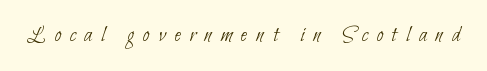
The image shows 24 px text type; set unusually wide letter spacing (+0.36 em), not underlined.
